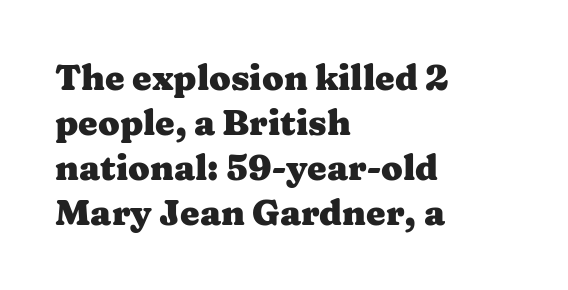
Q: Is the text bold? A: Yes.
Q: Is the text italic (slanted)? A: No, it is upright.
Q: Is the typeface a serif or a sans-serif typeface? A: Serif.
Q: Is the text underlined? A: No.
Q: How is the paragraph aligned? A: Left-aligned.
Q: Is the spacing between letters normal or unusually wide? A: Normal.
Q: Is the spacing between lines tight, normal or loose? A: Normal.
Q: Width (condensed, normal, or wide)? A: Wide.
Q: Stroke contrast? A: Medium.
Q: x-height? A: Medium.
Q: Monospaced? A: No.
